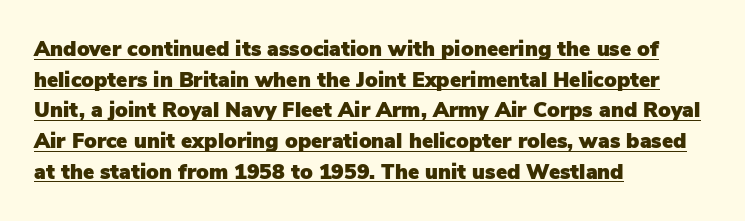
{"italic": "no", "underline": "yes", "align": "left", "line_spacing": "normal", "line_spacing_ratio": 1.46, "letter_spacing": "normal", "letter_spacing_em": 0.0, "glyph_px": 21}
